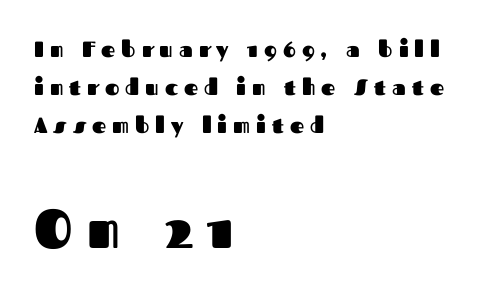
The lines in this sample share a left origin and differ only in where they stop. Characters follow at a spacing far wider than the type designer built in. In terms of weight, the rendering is a true, heavy bold. Has an underline been added? It has not. If you drew a line through each stem, it would be perfectly vertical. Character widths vary here, with narrow letters taking less room than wide ones.
